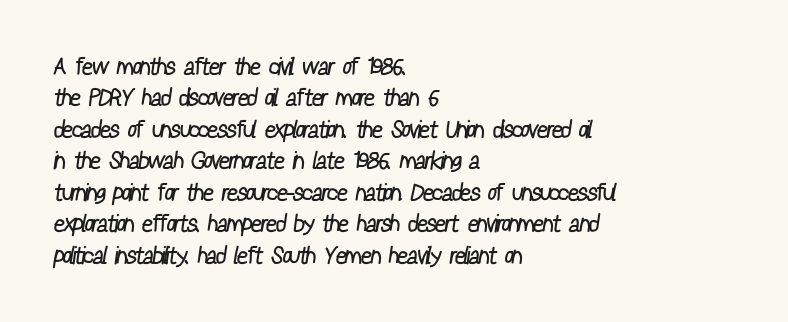
{"bold": "no", "underline": "no", "align": "left", "line_spacing": "normal", "line_spacing_ratio": 1.31, "letter_spacing": "normal", "letter_spacing_em": 0.0, "glyph_px": 24}
